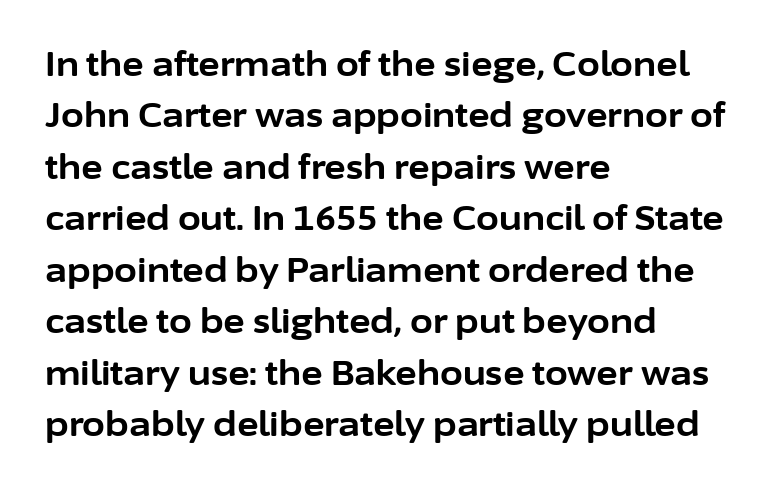
{"serif": "no", "italic": "no", "bold": "yes", "weight": "bold", "width": "normal", "stroke_contrast": "low", "x_height": "medium", "monospaced": "no", "underline": "no", "align": "left", "line_spacing": "normal", "line_spacing_ratio": 1.56, "letter_spacing": "normal", "letter_spacing_em": 0.0, "glyph_px": 33}
